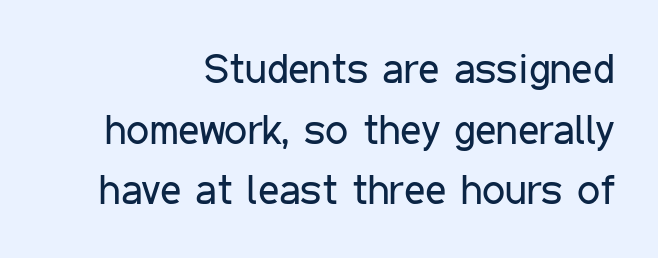
Q: Is the text bold? A: No.
Q: Is the text italic (slanted)? A: No, it is upright.
Q: Is the typeface a serif or a sans-serif typeface? A: Sans-serif.
Q: Is the text underlined? A: No.
Q: How is the paragraph aligned? A: Right-aligned.
Q: Is the spacing between letters normal or unusually wide? A: Normal.
Q: Is the spacing between lines tight, normal or loose? A: Normal.
Q: Width (condensed, normal, or wide)? A: Condensed.
Q: Stroke contrast? A: Low.
Q: x-height? A: Medium.
Q: Monospaced? A: No.
